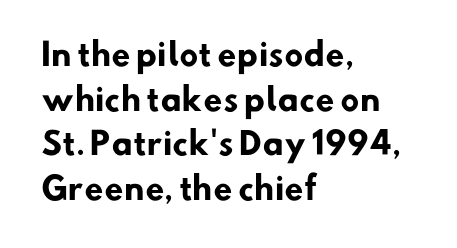
The gap between lines stays unmarked. Note the varied advance widths — an 'i' is clearly narrower than an 'm'. One glance says typical: line gaps are just what's usual. Honestly, the letter spacing is just normal — you wouldn't notice it.
